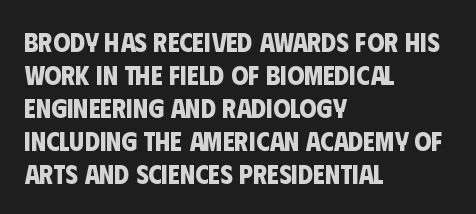
Q: Is the text bold? A: Yes.
Q: Is the text underlined? A: No.
Q: How is the paragraph aligned? A: Left-aligned.
Q: Is the spacing between letters normal or unusually wide? A: Normal.
